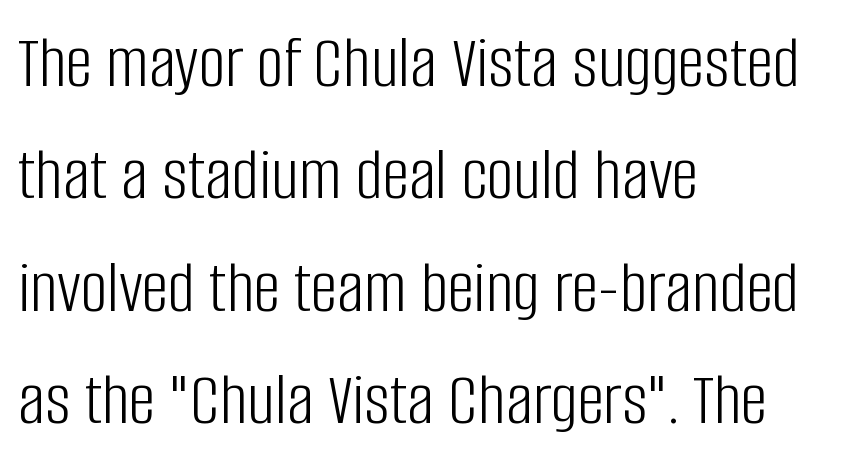
The image shows 75 px light, condensed sans-serif type, upright; set left-aligned, normal line spacing (1.5x), normal letter spacing, not underlined; low stroke contrast and a large x-height.
